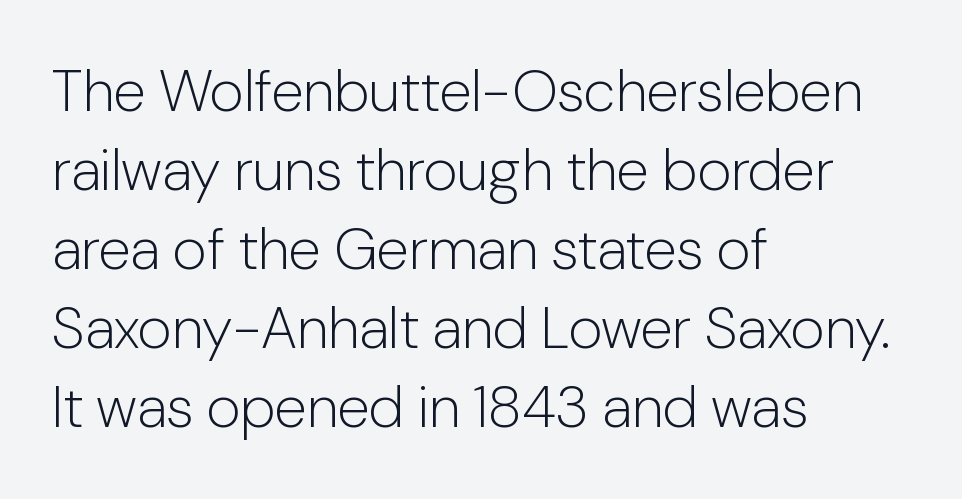
{"serif": "no", "italic": "no", "bold": "no", "weight": "light", "width": "normal", "stroke_contrast": "low", "x_height": "medium", "monospaced": "no", "underline": "no", "align": "left", "line_spacing": "normal", "line_spacing_ratio": 1.34, "letter_spacing": "normal", "letter_spacing_em": 0.0, "glyph_px": 59}
